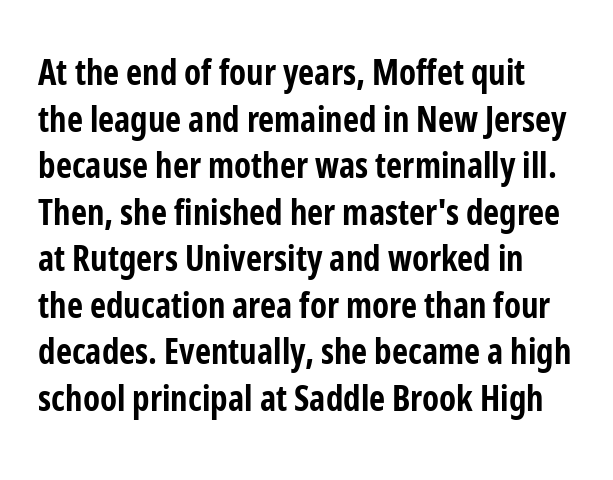
{"serif": "no", "italic": "no", "bold": "yes", "weight": "bold", "width": "condensed", "stroke_contrast": "low", "x_height": "medium", "monospaced": "no", "underline": "no", "line_spacing": "normal", "line_spacing_ratio": 1.33, "letter_spacing": "normal", "letter_spacing_em": 0.0, "glyph_px": 35}
